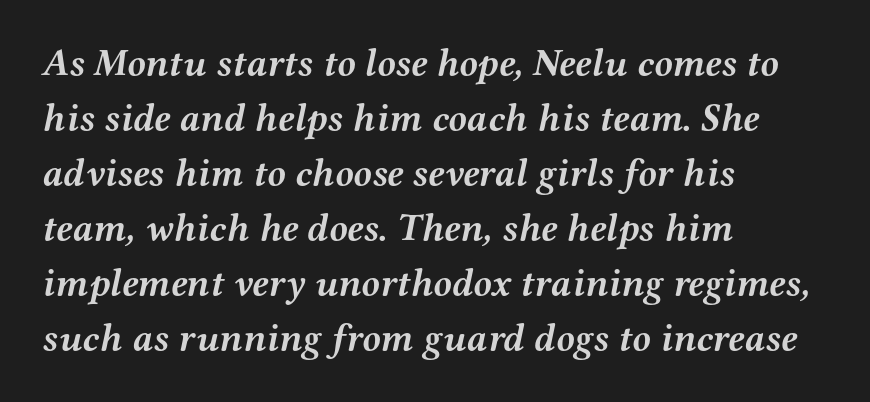
{"serif": "yes", "italic": "yes", "lean": "right", "slant_degrees": 12, "bold": "yes", "weight": "semibold", "width": "wide", "stroke_contrast": "medium", "x_height": "medium", "monospaced": "no", "underline": "no", "align": "left", "line_spacing": "normal", "line_spacing_ratio": 1.45, "letter_spacing": "normal", "letter_spacing_em": 0.0, "glyph_px": 38}
